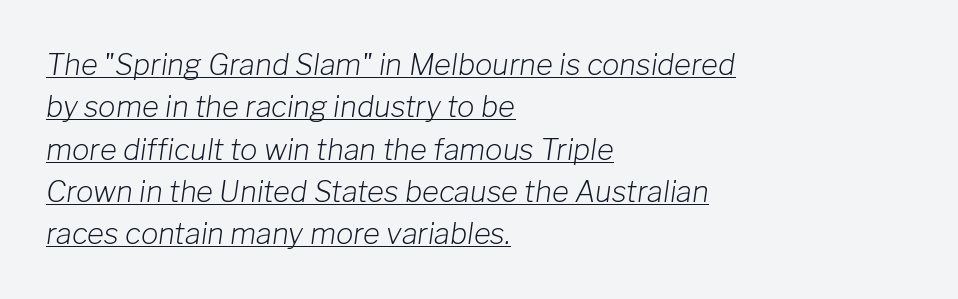
Q: Is the text bold? A: No.
Q: Is the text italic (slanted)? A: Yes, it leans right by about 8 degrees.
Q: Is the text underlined? A: Yes.
Q: How is the paragraph aligned? A: Left-aligned.
Q: Is the spacing between letters normal or unusually wide? A: Normal.
Q: Is the spacing between lines tight, normal or loose? A: Normal.
Q: Width (condensed, normal, or wide)? A: Normal.
Q: Stroke contrast? A: Low.
Q: x-height? A: Medium.
Q: Monospaced? A: No.
